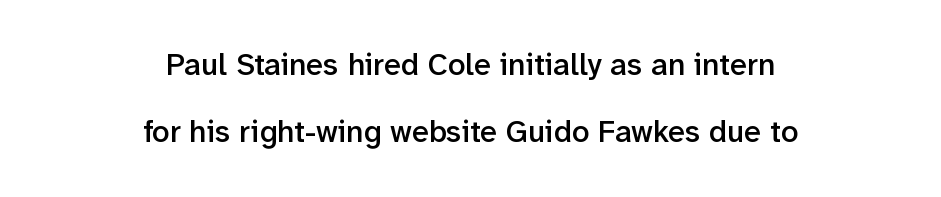
Q: Is the text bold? A: Semi-bold.
Q: Is the text italic (slanted)? A: No, it is upright.
Q: Is the typeface a serif or a sans-serif typeface? A: Sans-serif.
Q: Is the text underlined? A: No.
Q: How is the paragraph aligned? A: Centered.
Q: Is the spacing between letters normal or unusually wide? A: Normal.
Q: Is the spacing between lines tight, normal or loose? A: Loose.
Q: Width (condensed, normal, or wide)? A: Normal.
Q: Stroke contrast? A: Low.
Q: x-height? A: Medium.
Q: Monospaced? A: No.
